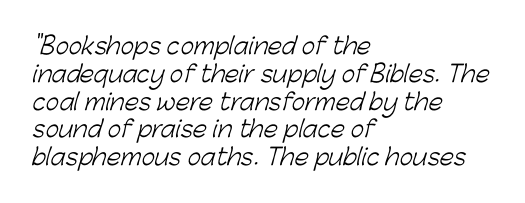
Q: Is the text bold? A: No.
Q: Is the text underlined? A: No.
Q: How is the paragraph aligned? A: Left-aligned.
Q: Is the spacing between letters normal or unusually wide? A: Normal.
